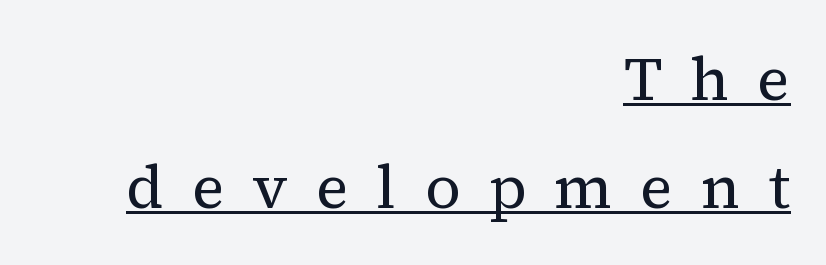
Here the glyphs are tracked loosely, breaking word shapes into spaced letters. Descenders here cross a horizontal rule under the line. Is this a fixed-width face? No — the glyphs have proportional, varying widths. The text was rendered using a seriffed face with decorative stroke endings. Every row of glyphs terminates at an identical x-position on the right. The passage shown is not bold in any degree.
